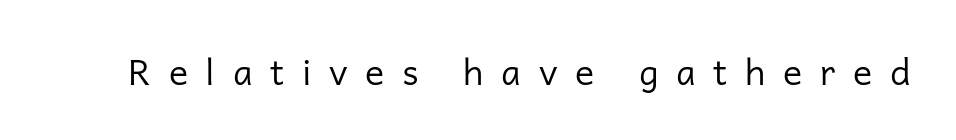
Q: Is the text bold? A: No.
Q: Is the text italic (slanted)? A: No, it is upright.
Q: Is the typeface a serif or a sans-serif typeface? A: Sans-serif.
Q: Is the text underlined? A: No.
Q: Is the spacing between letters normal or unusually wide? A: Unusually wide.
Q: Width (condensed, normal, or wide)? A: Normal.
Q: Stroke contrast? A: Low.
Q: x-height? A: Medium.
Q: Monospaced? A: No.
